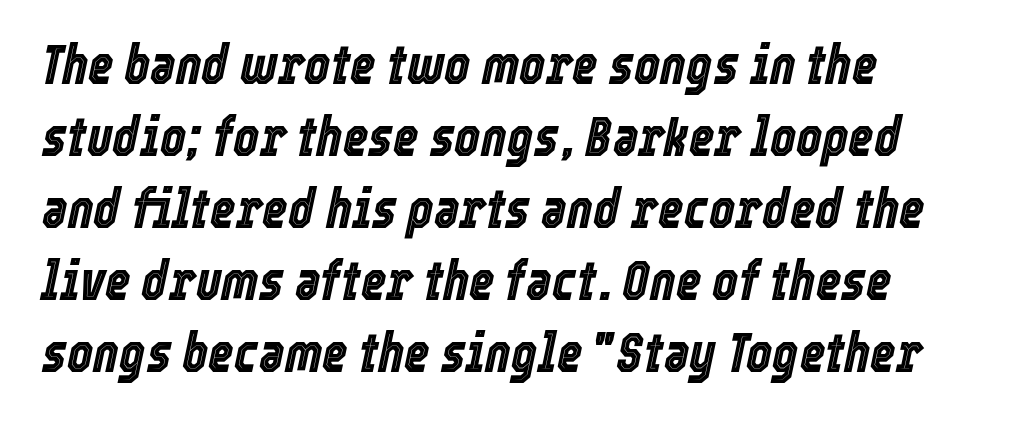
{"italic": "yes", "lean": "right", "slant_degrees": 12, "width": "condensed", "x_height": "medium", "monospaced": "no", "underline": "no", "align": "left", "line_spacing": "normal", "line_spacing_ratio": 1.31, "letter_spacing": "normal", "letter_spacing_em": 0.0, "glyph_px": 55}
